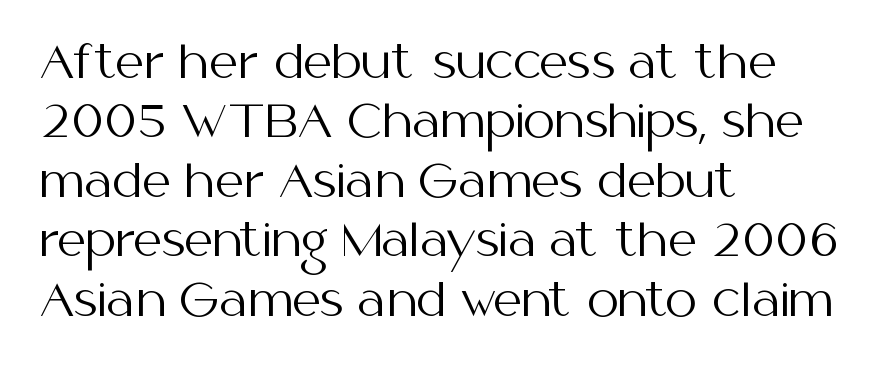
Quick note: interline space is typical. The letterforms sit shoulder to shoulder at normal distance. This sample has the flowing, uneven cadence of proportional lettering. These lines were composed using upright roman letters.
